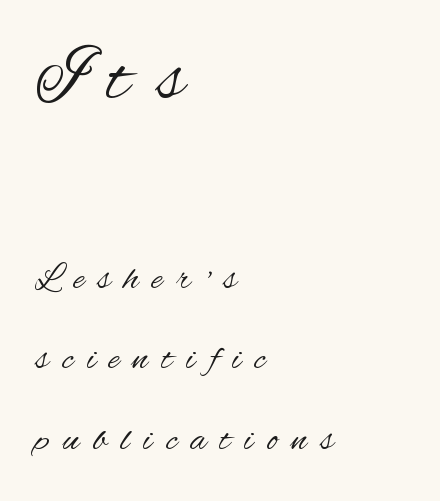
{"serif": "no", "bold": "no", "weight": "regular", "width": "condensed", "stroke_contrast": "medium", "x_height": "small", "monospaced": "no", "underline": "no", "align": "left", "line_spacing": "loose", "line_spacing_ratio": 2.11, "letter_spacing": "wide", "letter_spacing_em": 0.36, "larger_block": "first", "size_ratio": 2.0, "glyph_px": 76}
